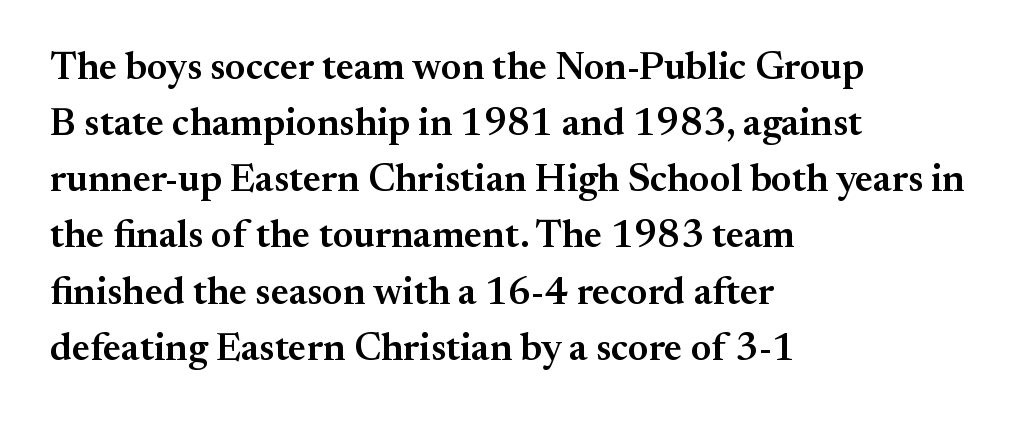
{"serif": "yes", "italic": "no", "bold": "semi", "weight": "semibold", "width": "normal", "stroke_contrast": "medium", "x_height": "small", "monospaced": "no", "underline": "no", "align": "left", "line_spacing": "normal", "line_spacing_ratio": 1.44, "letter_spacing": "normal", "letter_spacing_em": 0.0, "glyph_px": 39}
